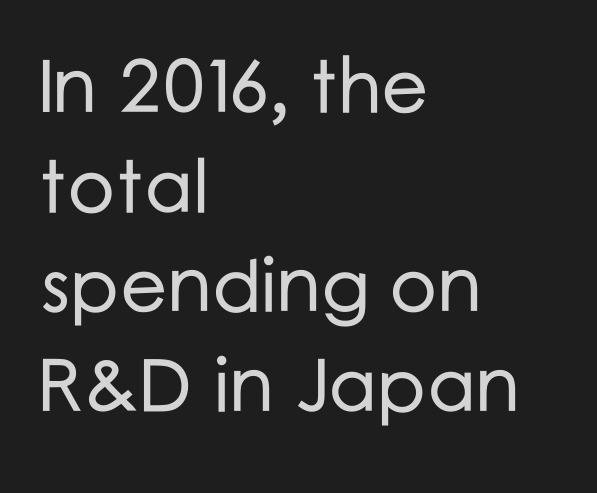
The image shows 75 px sans-serif type, upright; set left-aligned, normal line spacing (1.33x), normal letter spacing, not underlined; low stroke contrast and a medium x-height.
